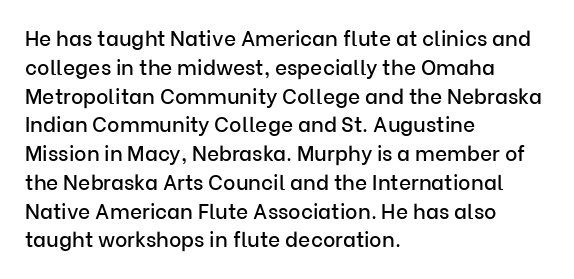
Q: Is the text italic (slanted)? A: No, it is upright.
Q: Is the text underlined? A: No.
Q: How is the paragraph aligned? A: Left-aligned.
Q: Is the spacing between letters normal or unusually wide? A: Normal.
Q: Is the spacing between lines tight, normal or loose? A: Normal.
